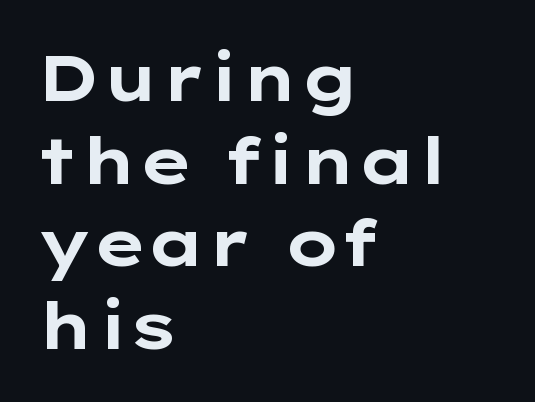
The words here are not underlined. The passage shown stacks its lines at a standard gap. Is there any slant? The stems are plumb. Looks like regular typesetting: each glyph gets only the width it needs. Left-aligned paragraph, ragged on the right.
